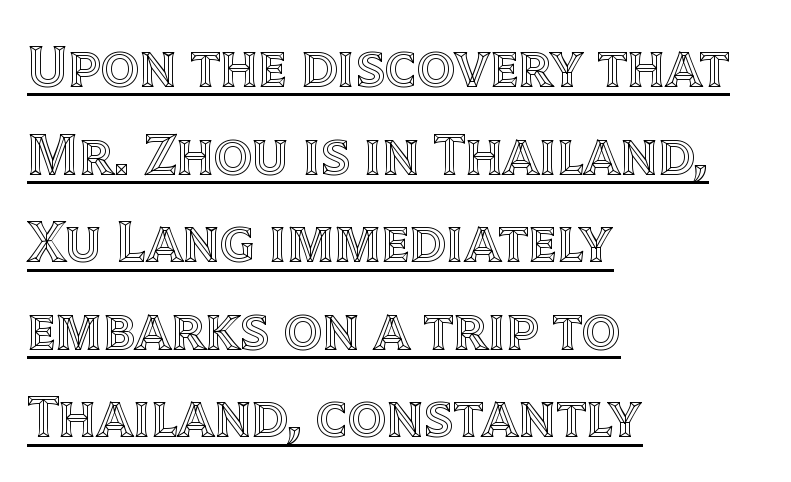
You could not count columns in this text — the font is proportionally spaced. Glance below the letters and you will spot a drawn line. Students, note that the glyphs here touch the page at normal intervals. Tall strokes in this sample are plumb rather than angled.
